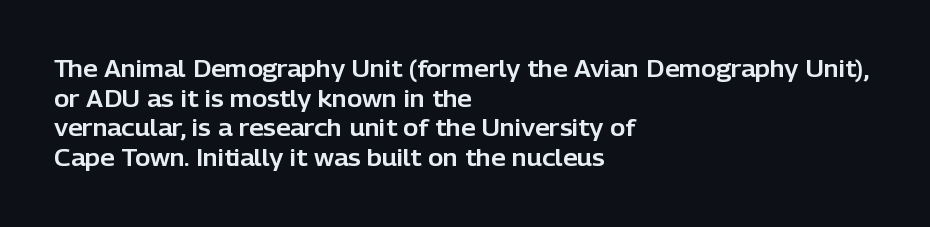
Q: Is the text italic (slanted)? A: No, it is upright.
Q: Is the text underlined? A: No.
Q: How is the paragraph aligned? A: Left-aligned.
Q: Is the spacing between letters normal or unusually wide? A: Normal.
Q: Is the spacing between lines tight, normal or loose? A: Normal.
